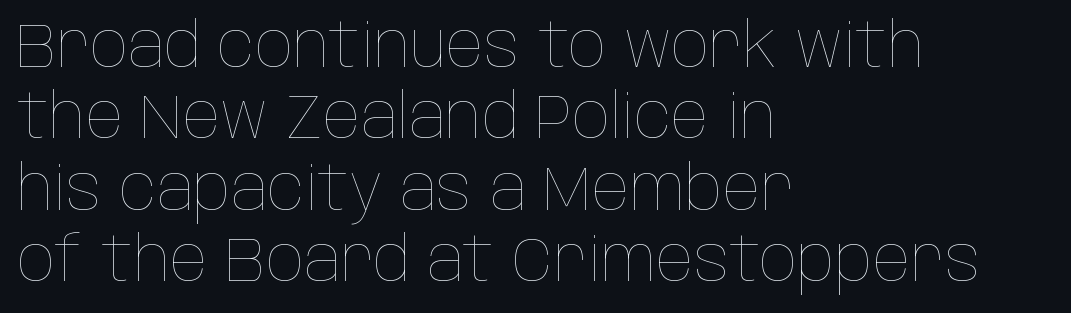
{"italic": "no", "bold": "no", "weight": "thin", "width": "condensed", "stroke_contrast": "low", "x_height": "large", "monospaced": "no", "underline": "no", "align": "left", "line_spacing": "tight", "line_spacing_ratio": 1.15, "letter_spacing": "normal", "letter_spacing_em": 0.0, "glyph_px": 62}
